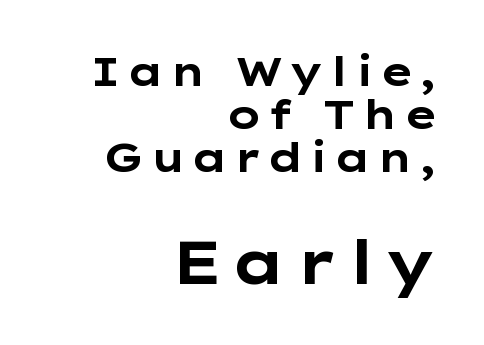
{"serif": "no", "italic": "no", "bold": "yes", "weight": "bold", "width": "wide", "stroke_contrast": "low", "x_height": "medium", "monospaced": "no", "underline": "no", "align": "right", "line_spacing": "tight", "line_spacing_ratio": 1.08, "larger_block": "second", "size_ratio": 1.5, "glyph_px": 60}
